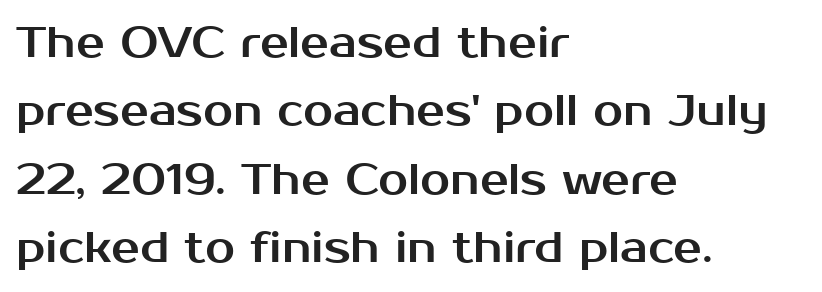
{"serif": "no", "italic": "no", "width": "normal", "stroke_contrast": "medium", "x_height": "medium", "monospaced": "no", "underline": "no", "align": "left", "line_spacing": "normal", "line_spacing_ratio": 1.59, "letter_spacing": "normal", "letter_spacing_em": 0.0, "glyph_px": 43}
